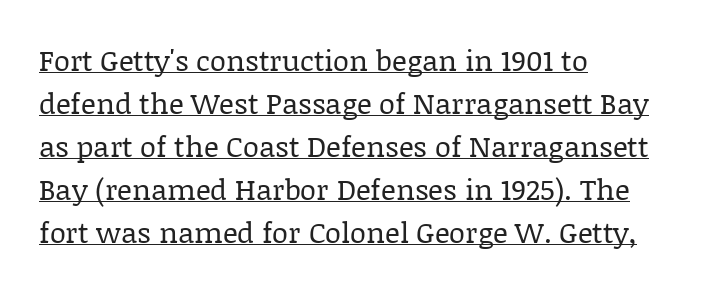
Q: Is the text bold? A: No.
Q: Is the text italic (slanted)? A: No, it is upright.
Q: Is the typeface a serif or a sans-serif typeface? A: Serif.
Q: Is the text underlined? A: Yes.
Q: How is the paragraph aligned? A: Left-aligned.
Q: Is the spacing between letters normal or unusually wide? A: Normal.
Q: Is the spacing between lines tight, normal or loose? A: Normal.
Q: Width (condensed, normal, or wide)? A: Normal.
Q: Stroke contrast? A: Low.
Q: x-height? A: Large.
Q: Monospaced? A: No.
